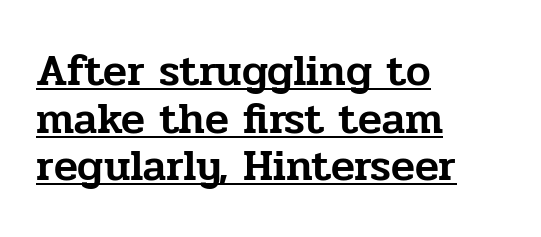
Is this a fixed-width face? No — the glyphs have proportional, varying widths. The lettering stays uniformly vertical, giving the passage a roman look. The glyphs are accompanied by a horizontal stroke just below them. Teacher's note: observe the even left margin — that is flush-left alignment.
